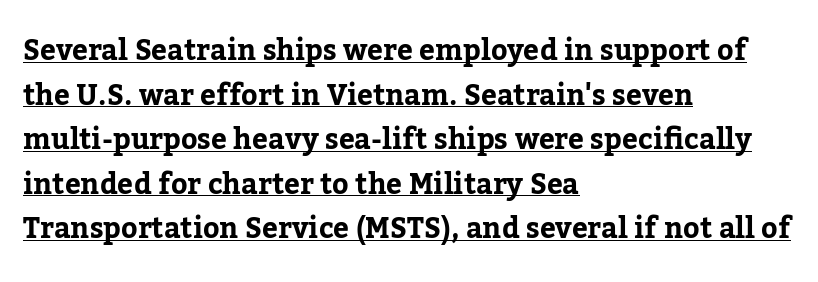
The image shows 28 px bold serif type, upright; set left-aligned, normal line spacing (1.59x), normal letter spacing, underlined; low stroke contrast and a medium x-height.
